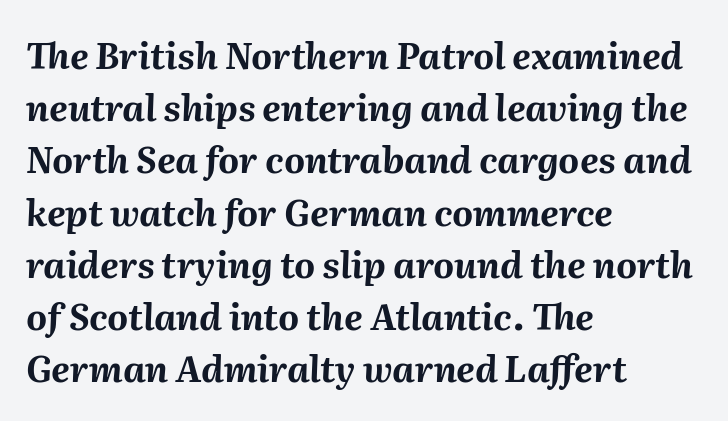
Q: Is the text bold? A: Yes.
Q: Is the text italic (slanted)? A: Yes, it leans right by about 2 degrees.
Q: Is the text underlined? A: No.
Q: How is the paragraph aligned? A: Left-aligned.
Q: Is the spacing between letters normal or unusually wide? A: Normal.
Q: Is the spacing between lines tight, normal or loose? A: Normal.
Q: Width (condensed, normal, or wide)? A: Normal.
Q: Stroke contrast? A: Medium.
Q: x-height? A: Medium.
Q: Monospaced? A: No.
